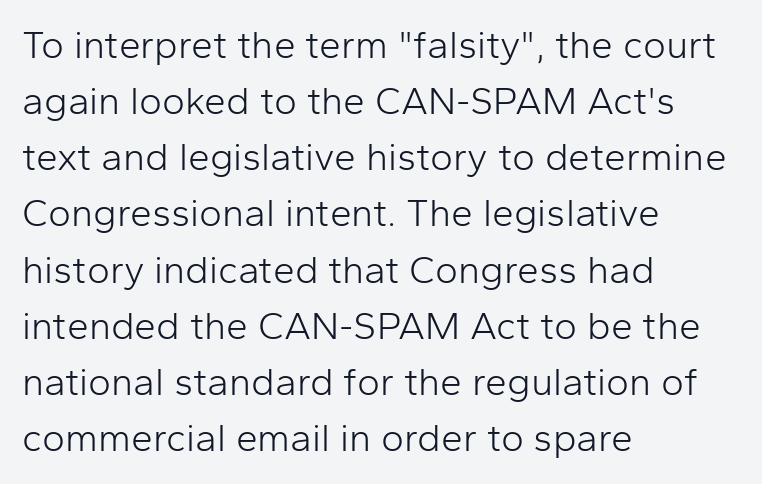
{"serif": "no", "italic": "no", "bold": "no", "weight": "light", "width": "normal", "stroke_contrast": "low", "x_height": "medium", "monospaced": "no", "underline": "no", "align": "left", "line_spacing": "normal", "line_spacing_ratio": 1.44, "letter_spacing": "normal", "letter_spacing_em": 0.0, "glyph_px": 39}
